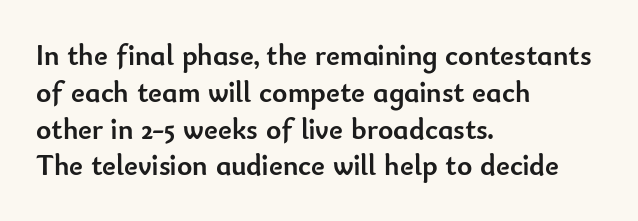
{"serif": "no", "italic": "no", "bold": "yes", "weight": "semibold", "width": "normal", "stroke_contrast": "low", "x_height": "small", "monospaced": "no", "underline": "no", "align": "left", "line_spacing": "normal", "line_spacing_ratio": 1.27, "letter_spacing": "normal", "letter_spacing_em": 0.0, "glyph_px": 29}
